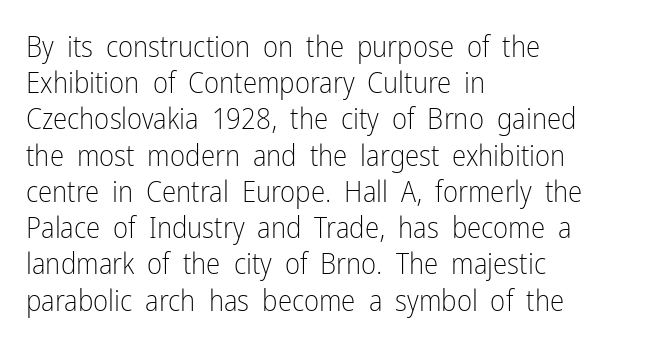
The image shows 29 px light, condensed sans-serif type, upright; set left-aligned, normal line spacing (1.25x), normal letter spacing, not underlined; low stroke contrast and a medium x-height.
